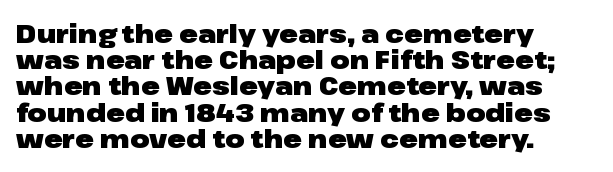
The image shows 25 px bold type, upright; set left-aligned, tight line spacing (1.05x), normal letter spacing, not underlined.
